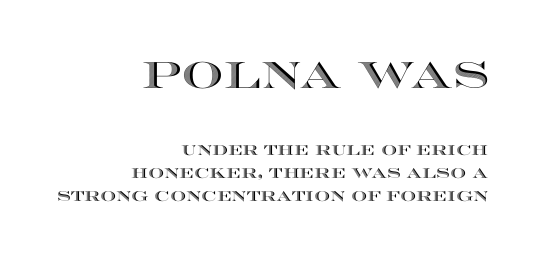
{"italic": "no", "width": "wide", "x_height": "large", "monospaced": "no", "underline": "no", "align": "right", "line_spacing": "normal", "line_spacing_ratio": 1.65, "letter_spacing": "normal", "letter_spacing_em": 0.0, "larger_block": "first", "size_ratio": 2.64, "glyph_px": 37}
